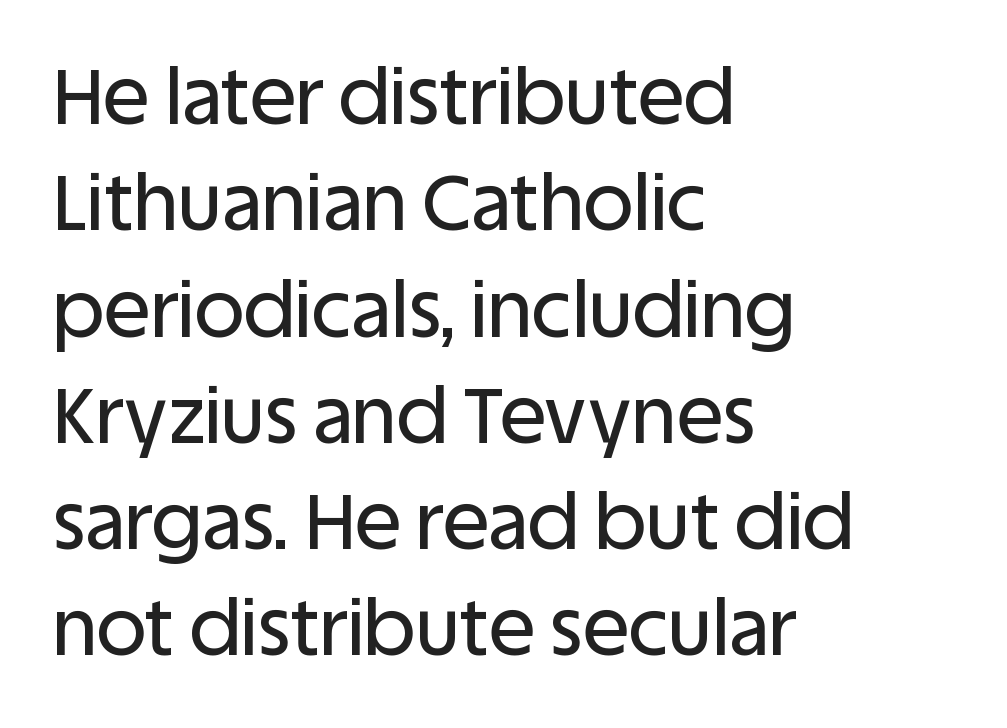
{"serif": "no", "italic": "no", "width": "normal", "stroke_contrast": "low", "x_height": "large", "monospaced": "no", "underline": "no", "align": "left", "line_spacing": "normal", "line_spacing_ratio": 1.38, "letter_spacing": "normal", "letter_spacing_em": 0.0, "glyph_px": 77}
